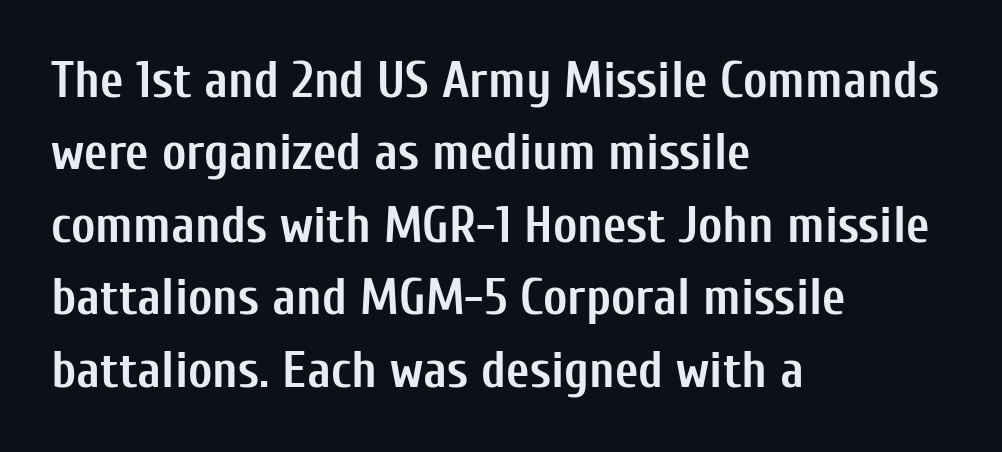
The typesetter chose a ragged-right arrangement here. Underlining? Definitely not there. Each word holds together tightly as a unit, with standard inter-letter gaps. The letters stand upright; this is a roman face. The rendering shows plain stroke endings on the letterforms — a sans-serif design.
